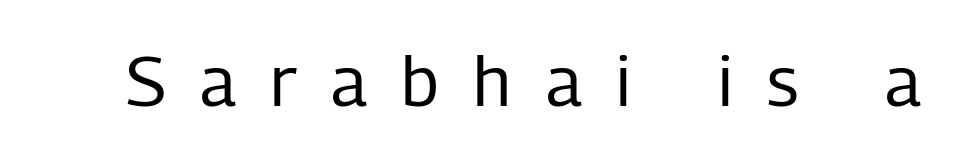
Q: Is the text bold? A: No.
Q: Is the text italic (slanted)? A: No, it is upright.
Q: Is the typeface a serif or a sans-serif typeface? A: Sans-serif.
Q: Is the text underlined? A: No.
Q: Is the spacing between letters normal or unusually wide? A: Unusually wide.
Q: Width (condensed, normal, or wide)? A: Condensed.
Q: Stroke contrast? A: Low.
Q: x-height? A: Medium.
Q: Monospaced? A: No.
